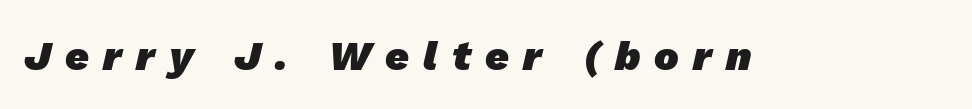
Q: Is the text bold? A: Yes.
Q: Is the typeface a serif or a sans-serif typeface? A: Sans-serif.
Q: Is the text underlined? A: No.
Q: Is the spacing between letters normal or unusually wide? A: Unusually wide.
Q: Width (condensed, normal, or wide)? A: Normal.
Q: Stroke contrast? A: Low.
Q: x-height? A: Medium.
Q: Monospaced? A: No.
